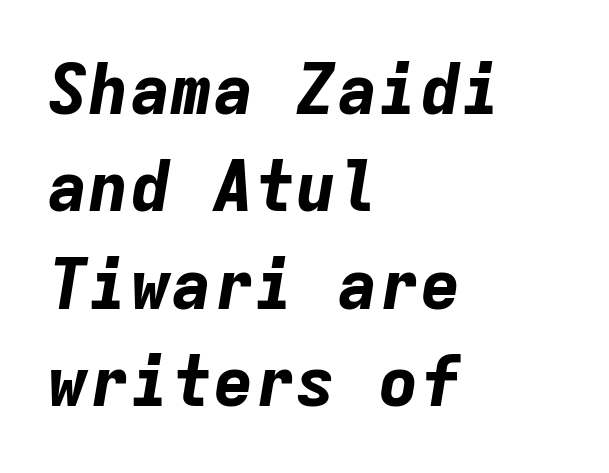
The image shows 69 px bold type, italic (leaning right), monospaced; set left-aligned, normal line spacing (1.41x), normal letter spacing, not underlined; low stroke contrast and a medium x-height.
